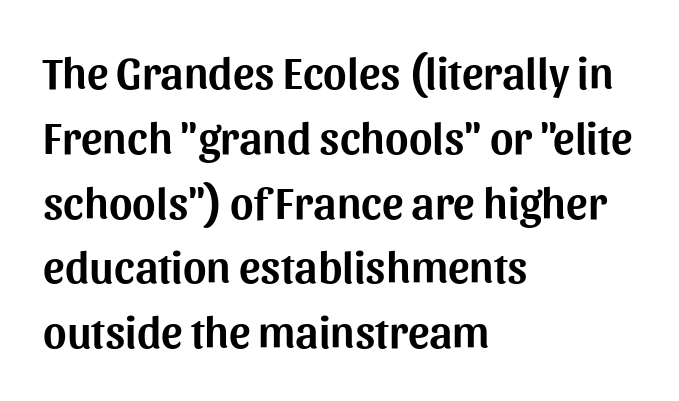
The image shows 45 px sans-serif type, upright; set left-aligned, normal line spacing (1.44x), normal letter spacing, not underlined; medium stroke contrast and a medium x-height.
